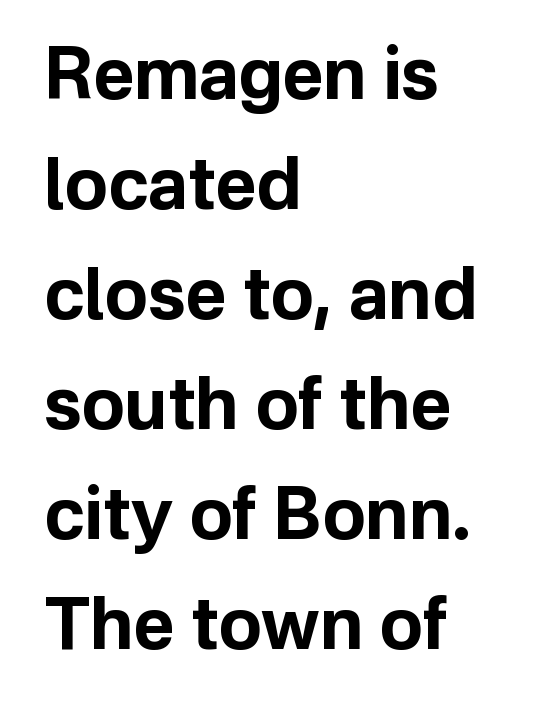
Q: Is the text bold? A: Yes.
Q: Is the text italic (slanted)? A: No, it is upright.
Q: Is the typeface a serif or a sans-serif typeface? A: Sans-serif.
Q: Is the text underlined? A: No.
Q: How is the paragraph aligned? A: Left-aligned.
Q: Is the spacing between letters normal or unusually wide? A: Normal.
Q: Is the spacing between lines tight, normal or loose? A: Normal.
Q: Width (condensed, normal, or wide)? A: Normal.
Q: Stroke contrast? A: Low.
Q: x-height? A: Medium.
Q: Monospaced? A: No.
